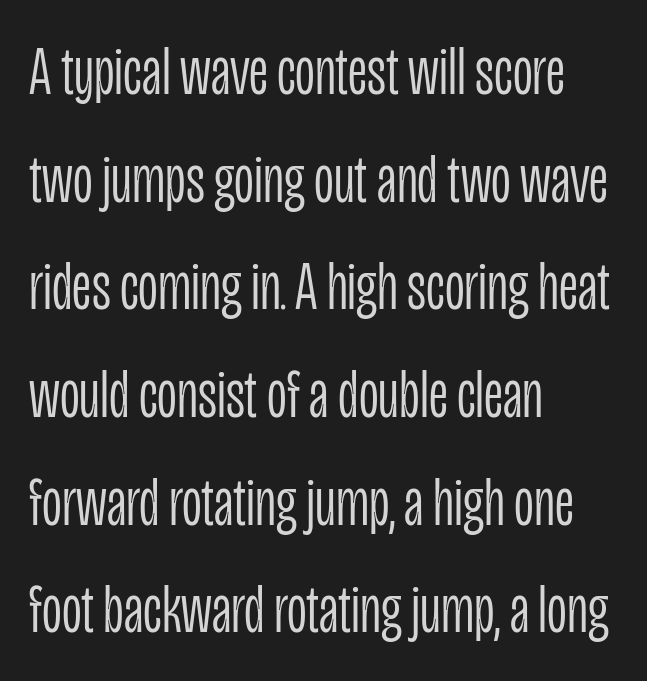
The image shows 69 px light, condensed sans-serif type, upright; set left-aligned, normal line spacing (1.56x), normal letter spacing, not underlined; low stroke contrast and a large x-height.
